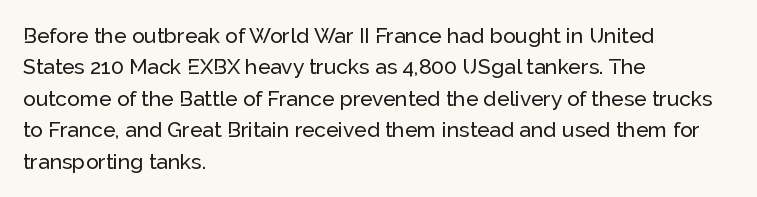
Q: Is the text italic (slanted)? A: No, it is upright.
Q: Is the text underlined? A: No.
Q: How is the paragraph aligned? A: Left-aligned.
Q: Is the spacing between letters normal or unusually wide? A: Normal.
Q: Is the spacing between lines tight, normal or loose? A: Normal.
